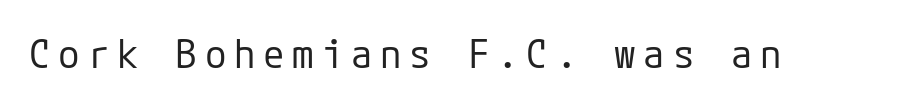
Q: Is the text bold? A: No.
Q: Is the text italic (slanted)? A: No, it is upright.
Q: Is the typeface a serif or a sans-serif typeface? A: Sans-serif.
Q: Is the text underlined? A: No.
Q: Is the spacing between letters normal or unusually wide? A: Unusually wide.
Q: Width (condensed, normal, or wide)? A: Normal.
Q: Stroke contrast? A: Low.
Q: x-height? A: Medium.
